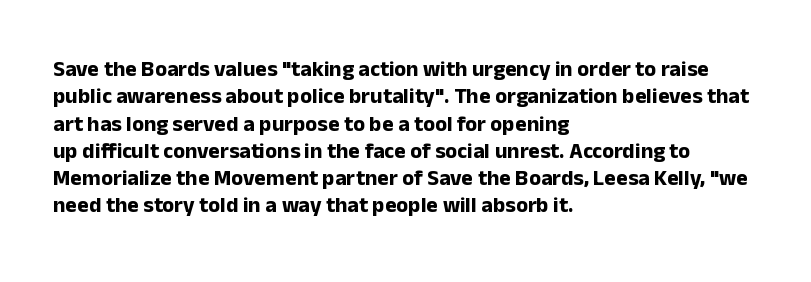
Chunky letters — that's bold for sure. Caption: standard tracking, unaltered. Descenders are the only things crossing below the line. Typeset ragged right — the left edge is the straight one. The letters stand upright; this is a roman face.
